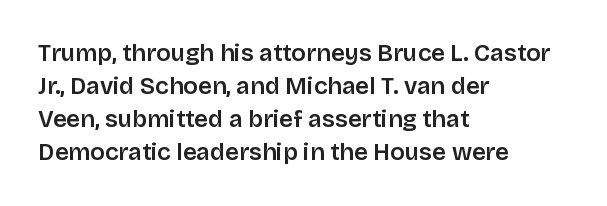
{"italic": "no", "underline": "no", "align": "left", "line_spacing": "normal", "line_spacing_ratio": 1.38, "letter_spacing": "normal", "letter_spacing_em": 0.0, "glyph_px": 24}
